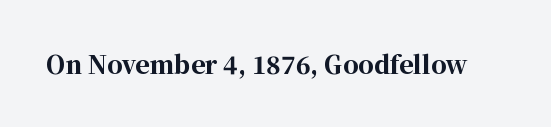
{"italic": "no", "bold": "yes", "underline": "no", "letter_spacing": "normal", "letter_spacing_em": 0.0, "glyph_px": 24}
